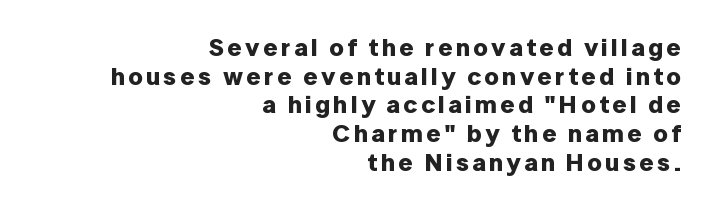
Q: Is the text bold? A: Yes.
Q: Is the text italic (slanted)? A: No, it is upright.
Q: Is the text underlined? A: No.
Q: How is the paragraph aligned? A: Right-aligned.
Q: Is the spacing between lines tight, normal or loose? A: Tight.
